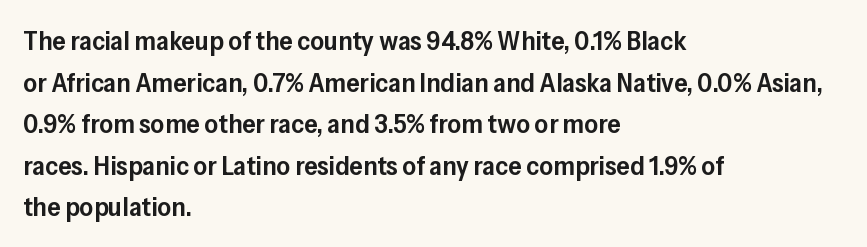
{"italic": "no", "bold": "semi", "underline": "no", "align": "left", "line_spacing": "normal", "line_spacing_ratio": 1.54, "letter_spacing": "normal", "letter_spacing_em": 0.0, "glyph_px": 27}
